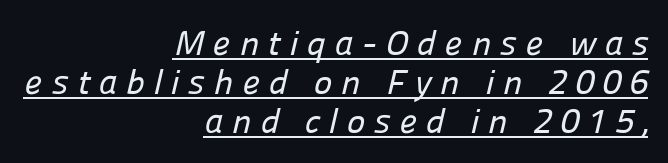
Character widths vary here, with narrow letters taking less room than wide ones. This sample carries an underscore along the baseline area. The passage shown is typeset with a sans-serif family. The rag falls on the left side of this text block. Tracking value appears strongly positive — letters spread wide.
